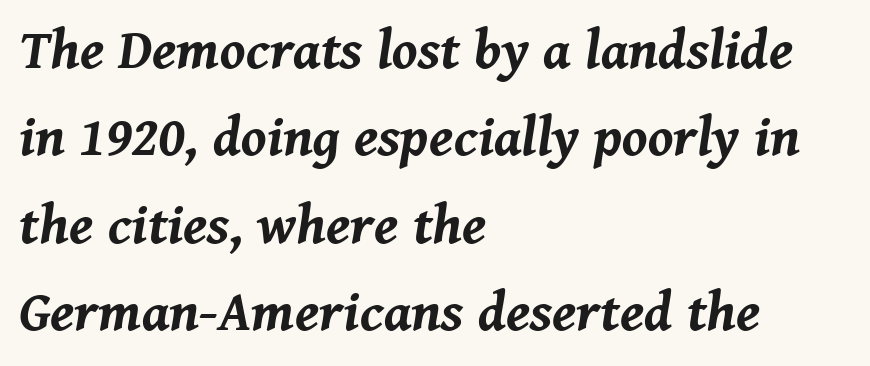
Q: Is the text bold? A: Yes.
Q: Is the text italic (slanted)? A: Yes, it leans right by about 8 degrees.
Q: Is the text underlined? A: No.
Q: How is the paragraph aligned? A: Left-aligned.
Q: Is the spacing between letters normal or unusually wide? A: Normal.
Q: Is the spacing between lines tight, normal or loose? A: Normal.
Q: Width (condensed, normal, or wide)? A: Normal.
Q: Stroke contrast? A: Medium.
Q: x-height? A: Medium.
Q: Monospaced? A: No.
